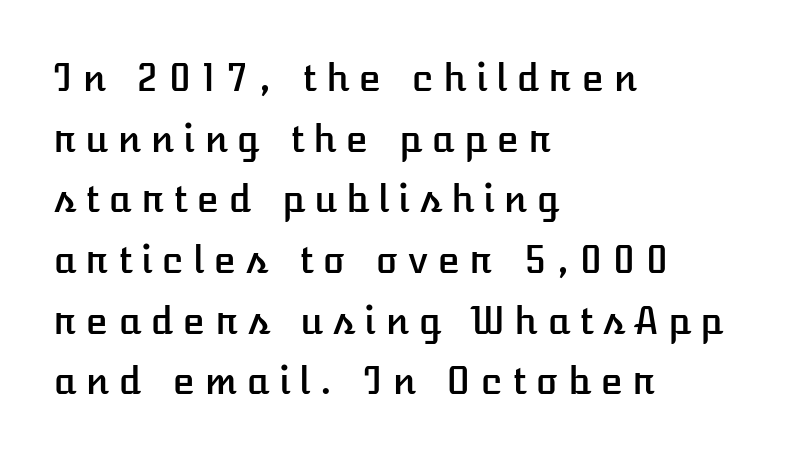
{"italic": "no", "width": "normal", "stroke_contrast": "low", "x_height": "medium", "monospaced": "no", "underline": "no", "align": "left", "line_spacing": "normal", "line_spacing_ratio": 1.64, "letter_spacing": "wide", "letter_spacing_em": 0.25, "glyph_px": 37}
